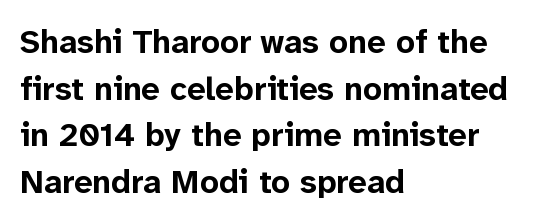
The rendering keeps characters at their native spacing. The passage is arranged the way most books set body copy — flush left. Varying glyph widths throughout — classic text-font behaviour. Typographic density is high because the face is bold.
